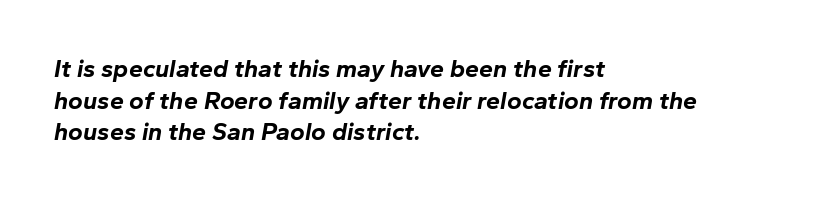
The image shows 25 px bold type, italic (leaning right); set left-aligned, normal line spacing (1.27x), normal letter spacing, not underlined.
